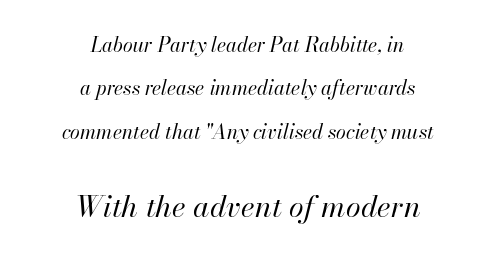
Q: Is the text bold? A: No.
Q: Is the text italic (slanted)? A: Yes, it leans right by about 13 degrees.
Q: Is the text underlined? A: No.
Q: How is the paragraph aligned? A: Centered.
Q: Is the spacing between letters normal or unusually wide? A: Normal.
Q: Is the spacing between lines tight, normal or loose? A: Loose.
Q: Which block of text is set in a larger size, the first (top) or the second (bottom)? A: The second (bottom) one.
Q: Width (condensed, normal, or wide)? A: Normal.
Q: Stroke contrast? A: High.
Q: x-height? A: Small.
Q: Monospaced? A: No.
